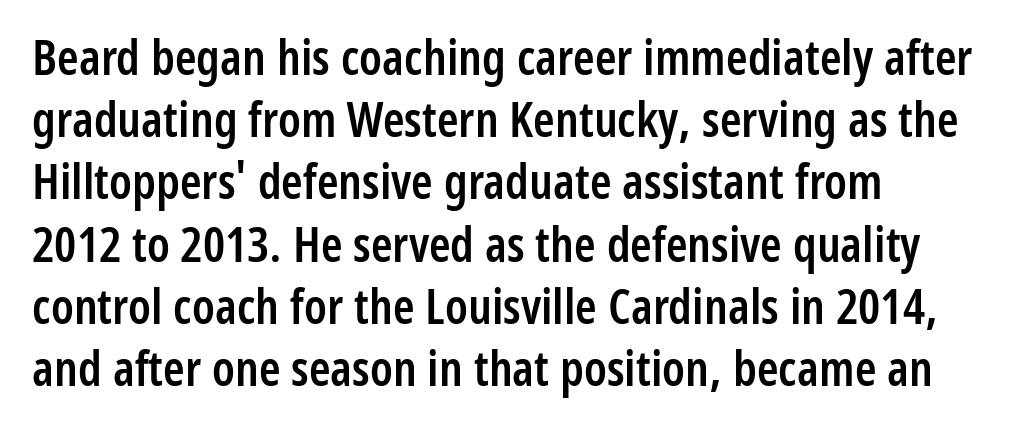
The image shows 49 px semibold, condensed sans-serif type, upright; set left-aligned, normal line spacing (1.27x), normal letter spacing, not underlined; low stroke contrast and a medium x-height.
